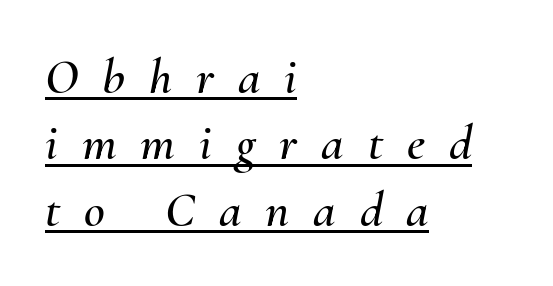
{"italic": "yes", "lean": "right", "slant_degrees": 10, "width": "normal", "stroke_contrast": "medium", "x_height": "small", "monospaced": "no", "underline": "yes", "align": "left", "line_spacing": "normal", "line_spacing_ratio": 1.3, "letter_spacing": "wide", "letter_spacing_em": 0.47, "glyph_px": 51}
